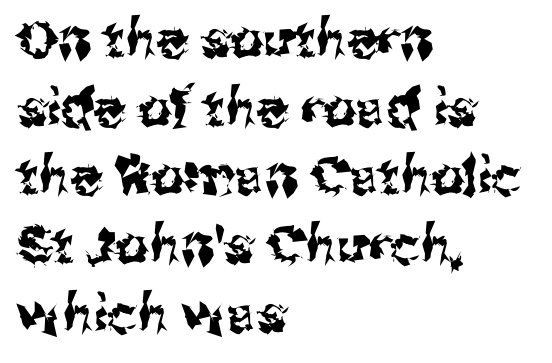
The image shows 52 px sans-serif type, upright; set left-aligned, normal line spacing (1.32x), normal letter spacing, not underlined; medium stroke contrast and a medium x-height.
